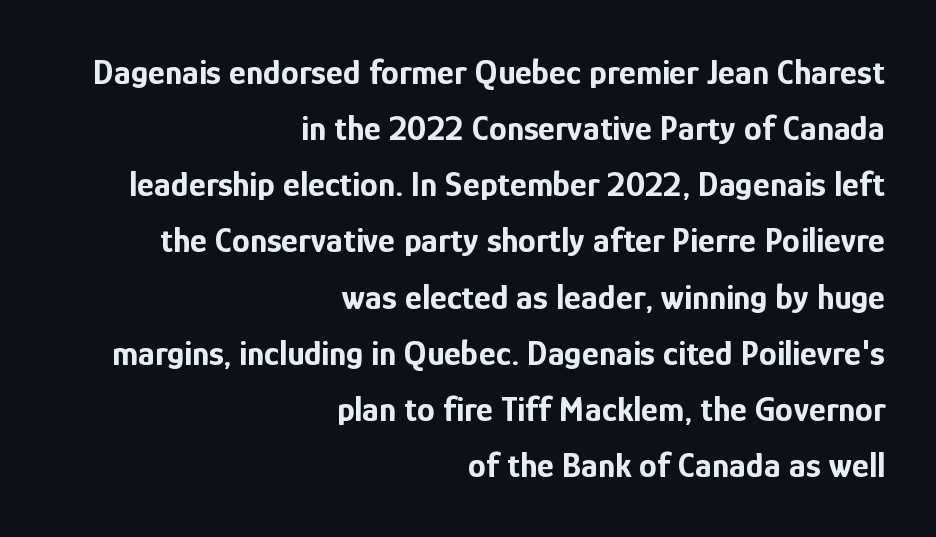
The tracking reads as untouched default to a designer's eye. Weight check: bold — yes, fully. Decoration check: the copy has no underline. No italicization has been applied; the sample stays upright. Which margin do the lines hug? The right one — the left edge is uneven. Each letter keeps its own natural width here, so spacing adapts to shape.
